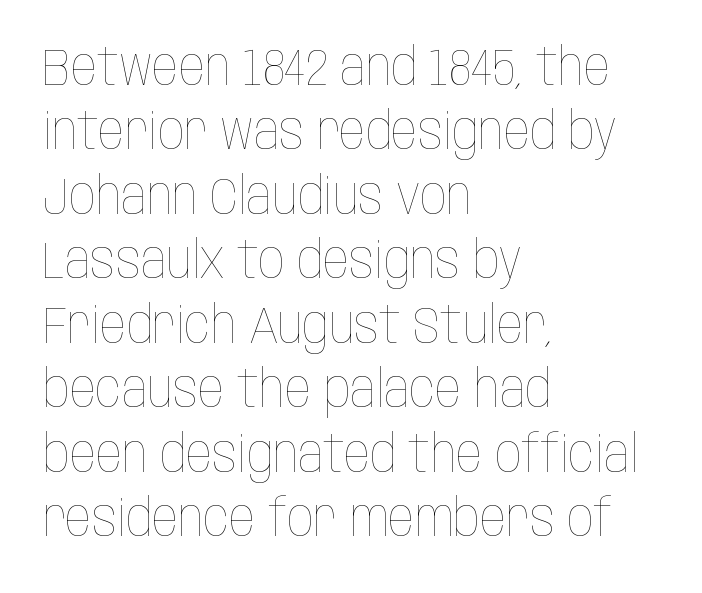
{"italic": "no", "bold": "no", "weight": "thin", "width": "condensed", "stroke_contrast": "low", "x_height": "large", "monospaced": "no", "underline": "no", "align": "left", "line_spacing_ratio": 1.24, "letter_spacing": "normal", "letter_spacing_em": 0.0, "glyph_px": 52}
